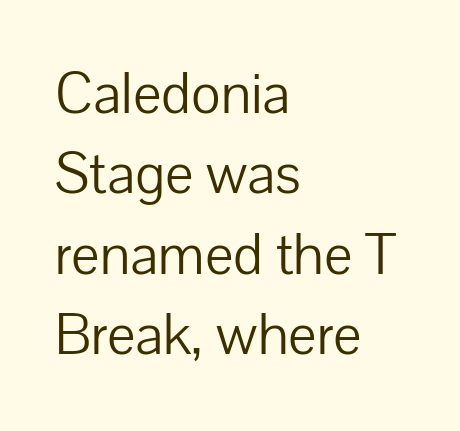
Default kerning and tracking; the words read as compact shapes. The setting favours the left margin, as ordinary paragraphs usually do. The characters display no serif detailing; their extremities are plain. Do the characters align in a grid? No, the font is proportional. Rendered with straight, roman letterforms. No letter is thick-stroked: the sample isn't bold.
